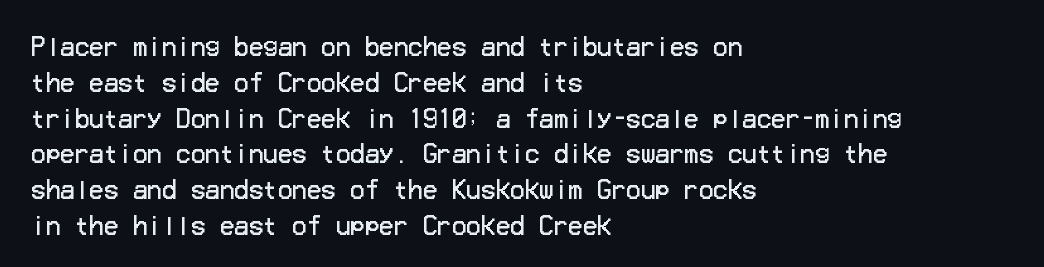
The image shows 24 px text type, upright; set left-aligned, normal line spacing (1.49x), normal letter spacing, not underlined.
